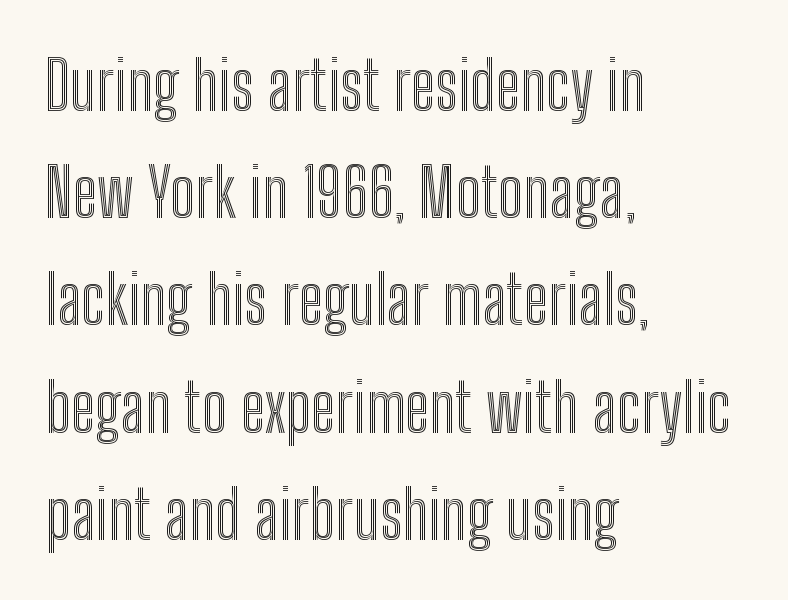
Q: Is the text italic (slanted)? A: No, it is upright.
Q: Is the text underlined? A: No.
Q: How is the paragraph aligned? A: Left-aligned.
Q: Is the spacing between letters normal or unusually wide? A: Normal.
Q: Is the spacing between lines tight, normal or loose? A: Normal.
Q: Width (condensed, normal, or wide)? A: Condensed.
Q: x-height? A: Medium.
Q: Monospaced? A: No.
